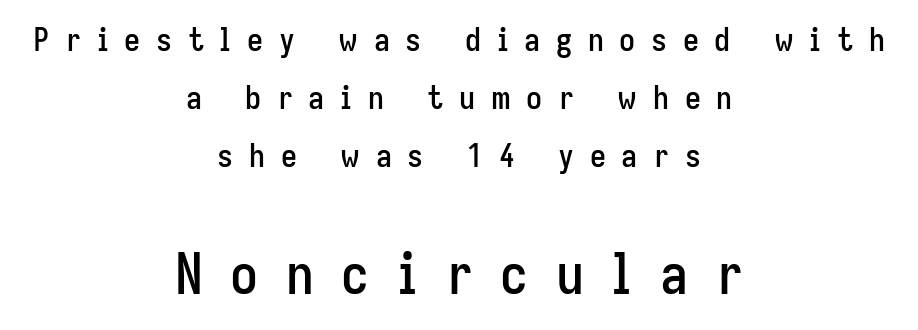
The second block has been scaled up relative to the first. The baseline area is clear. The rag falls on both sides of this text block equally. No italicization has been applied; the sample stays upright.
